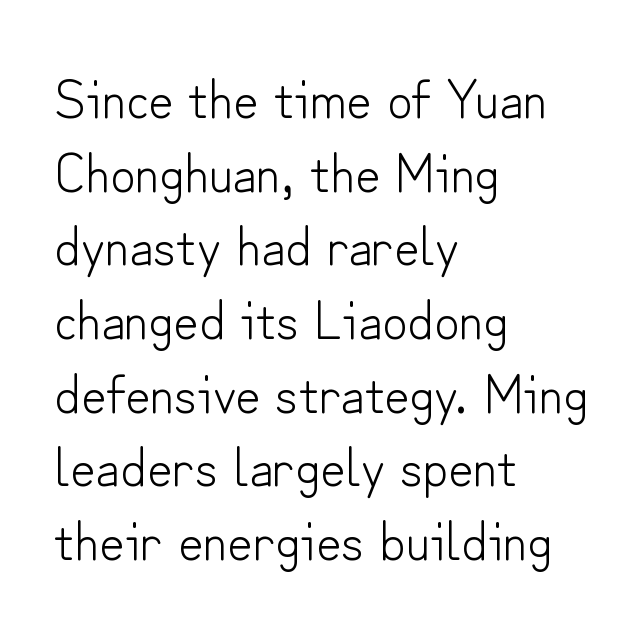
The image shows 55 px light sans-serif type, upright; set left-aligned, normal line spacing (1.34x), normal letter spacing, not underlined; low stroke contrast and a small x-height.
